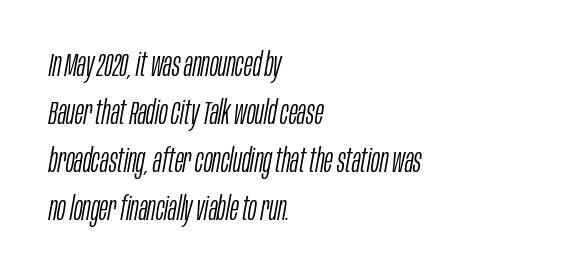
Do the characters align in a grid? No, the font is proportional. Interline gaps are of average width in this sample. Is the letter spacing exaggerated? No — it looks like the ordinary default. No chunkiness to these letters — they're not bold. Short and long lines alike share a common starting point at left.
